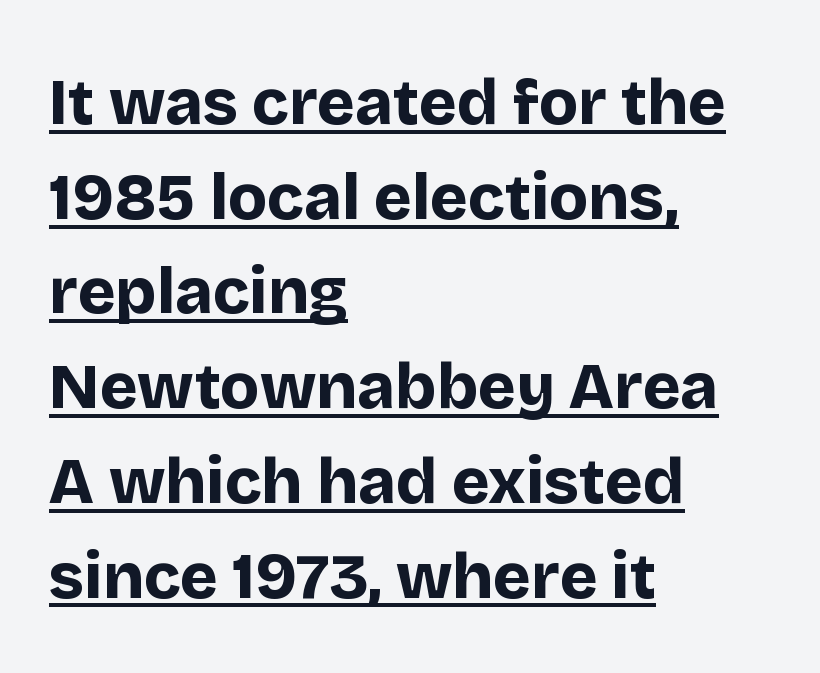
The image shows 64 px bold sans-serif type, upright; set left-aligned, normal line spacing (1.48x), normal letter spacing, underlined; low stroke contrast and a large x-height.
